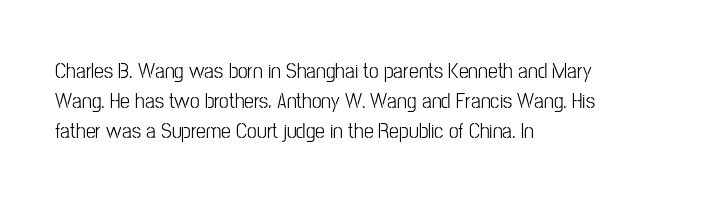
{"italic": "no", "bold": "no", "underline": "no", "align": "left", "line_spacing": "normal", "line_spacing_ratio": 1.37, "letter_spacing": "normal", "letter_spacing_em": 0.0, "glyph_px": 22}
